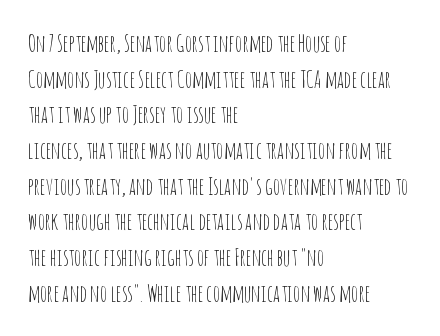
Baseline-to-baseline distance is the conventional proportion of letter height. The passage is arranged the way most books set body copy — flush left. The glyphs are unaccompanied by any horizontal stroke below them. The gaps between neighbouring characters are ordinary and unremarkable.
